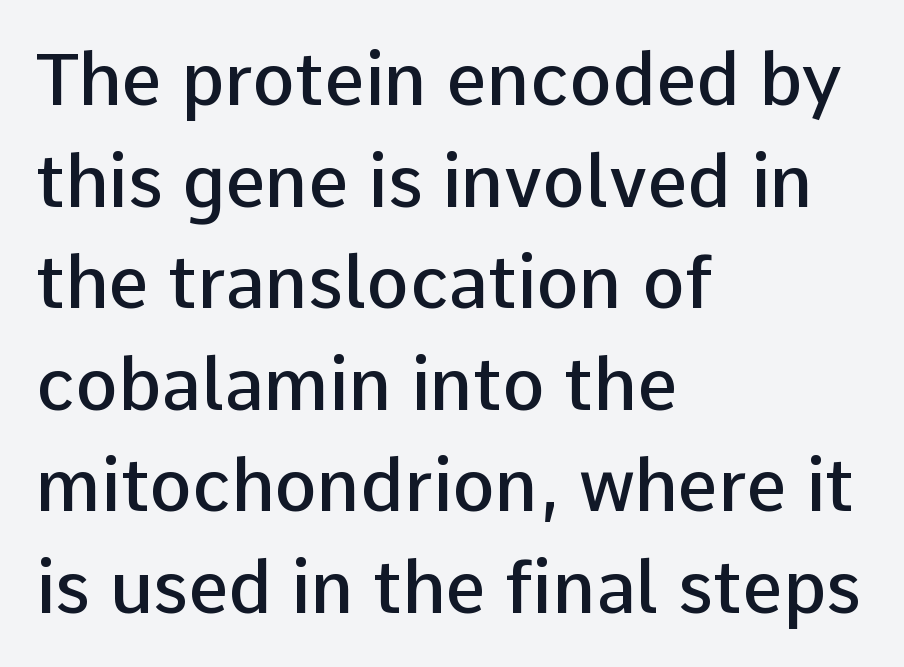
Rendered with straight, roman letterforms. Has an underline been added? It has not. Letterform terminals end flat and unadorned throughout the passage. Line starts are locked; line ends wander. Students, note that the glyphs here touch the page at normal intervals.
